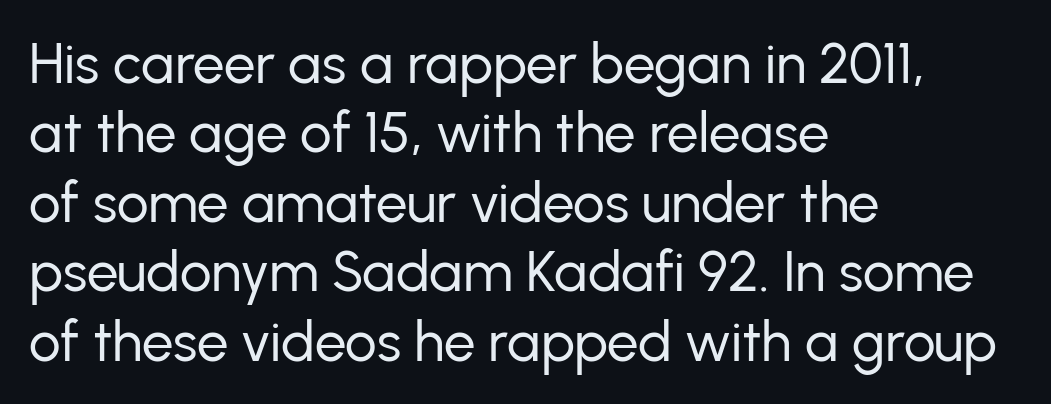
The image shows 56 px regular-weight sans-serif type, upright; set left-aligned, line spacing 1.24x, normal letter spacing, not underlined; low stroke contrast and a medium x-height.
